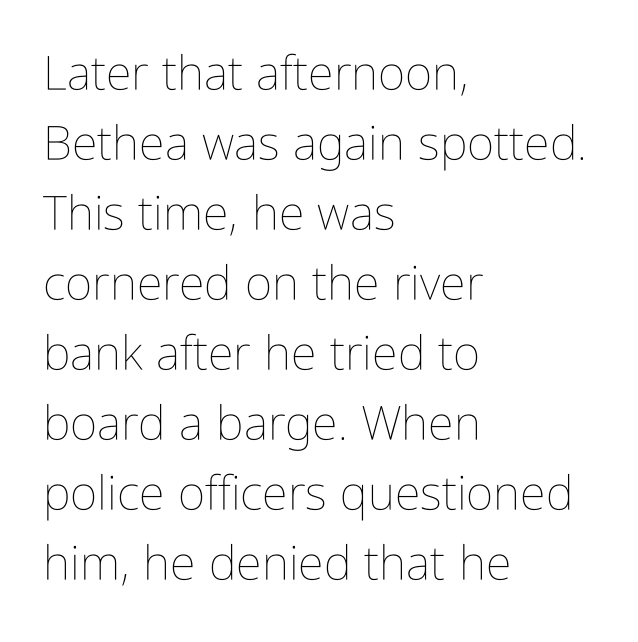
Q: Is the text bold? A: No.
Q: Is the text italic (slanted)? A: No, it is upright.
Q: Is the text underlined? A: No.
Q: How is the paragraph aligned? A: Left-aligned.
Q: Is the spacing between letters normal or unusually wide? A: Normal.
Q: Is the spacing between lines tight, normal or loose? A: Normal.
Q: Width (condensed, normal, or wide)? A: Condensed.
Q: Stroke contrast? A: Low.
Q: x-height? A: Medium.
Q: Monospaced? A: No.
